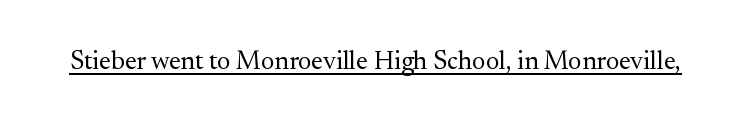
{"italic": "no", "bold": "no", "underline": "yes", "letter_spacing": "normal", "letter_spacing_em": 0.0, "glyph_px": 26}
